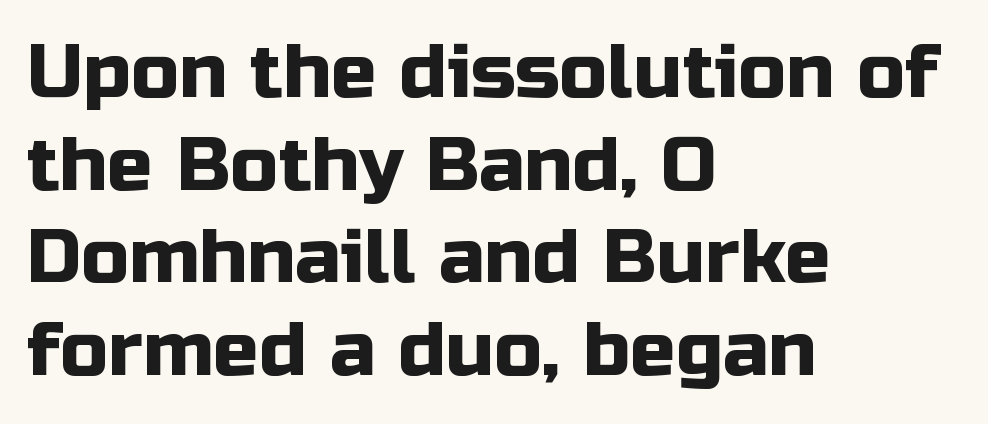
Layout note: lines flush left. The passage shown is typed in a proportional face where columns would drift. Honestly, the letter spacing is just normal — you wouldn't notice it. Ascenders rise straight up at ninety degrees. Bare-footed words on every line. The glyphs in this specimen are sans serif.
